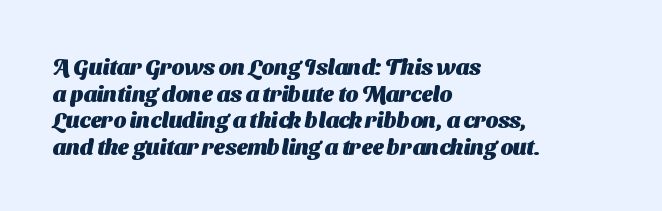
The image shows 22 px bold type; set left-aligned, line spacing 1.21x, normal letter spacing, not underlined.
